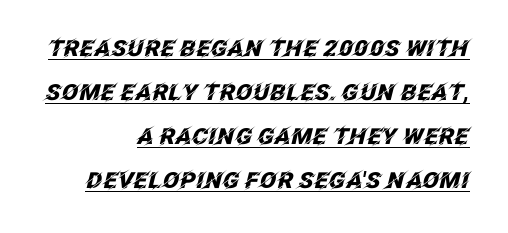
Q: Is the text bold? A: Yes.
Q: Is the text italic (slanted)? A: Yes, it leans right by about 12 degrees.
Q: Is the text underlined? A: Yes.
Q: How is the paragraph aligned? A: Right-aligned.
Q: Is the spacing between letters normal or unusually wide? A: Normal.
Q: Is the spacing between lines tight, normal or loose? A: Loose.
